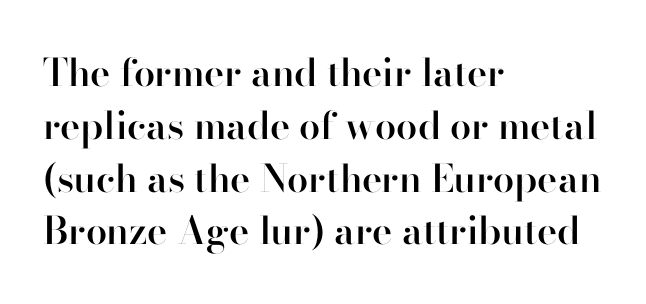
{"serif": "no", "italic": "no", "bold": "semi", "weight": "semibold", "width": "normal", "stroke_contrast": "high", "x_height": "small", "monospaced": "no", "underline": "no", "align": "left", "line_spacing": "normal", "line_spacing_ratio": 1.39, "letter_spacing": "normal", "letter_spacing_em": 0.0, "glyph_px": 38}
